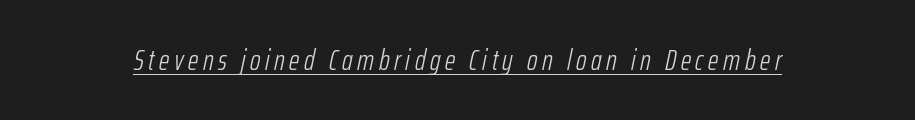
The text carries the slant typical of an italic or oblique font. Do the characters align in a grid? No, the font is proportional. Ink coverage per letter is moderate at most. Check the space under the baseline: a stroke is drawn there.
